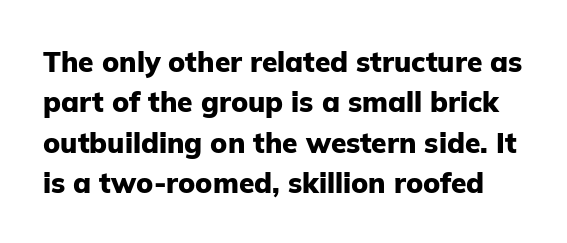
Words float on clear page, feet unadorned. Typesetter's note: full bold, strokes at maximum text heaviness. Are there feet on the stems? There aren't — it's a sans. Posture: vertical. The face used here is proportionally spaced, like ordinary book or web type. Whoever set this chose a conventional vertical rhythm.
